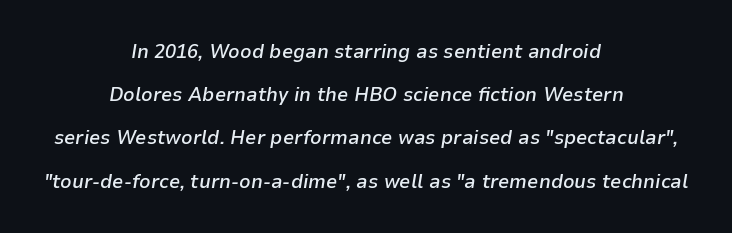
{"italic": "yes", "lean": "right", "slant_degrees": 9, "bold": "semi", "underline": "no", "align": "center", "line_spacing": "loose", "line_spacing_ratio": 2.16, "letter_spacing": "normal", "letter_spacing_em": 0.0, "glyph_px": 20}
